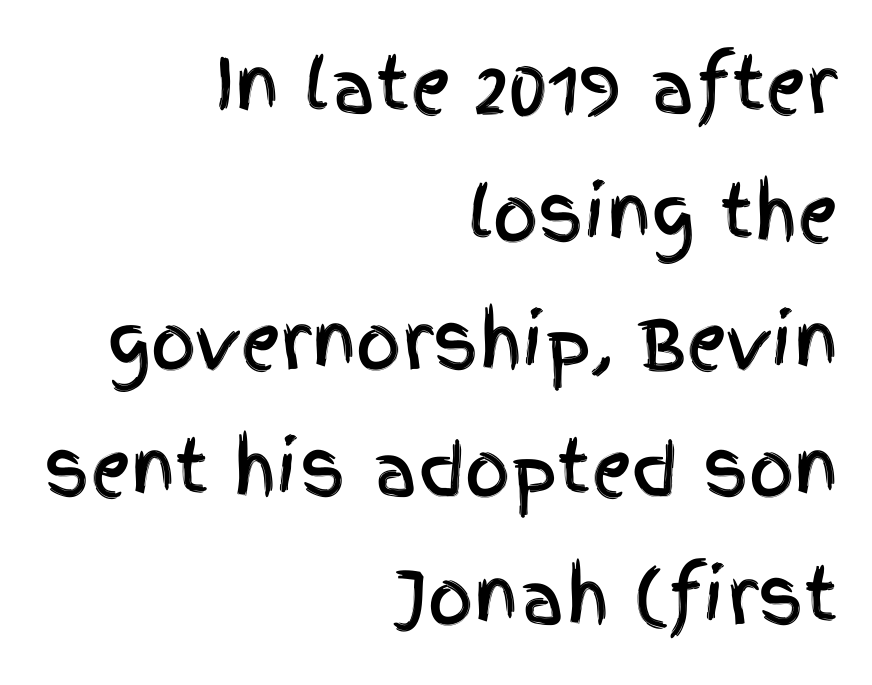
The image shows 71 px condensed sans-serif type, upright; set right-aligned, line spacing 1.8x, normal letter spacing, not underlined; a large x-height.
